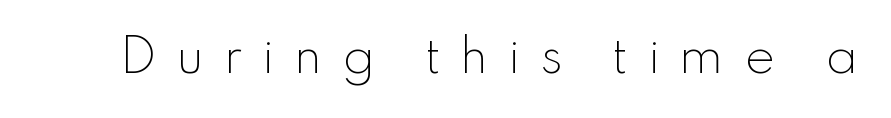
The image shows 46 px light sans-serif type, upright; set unusually wide letter spacing (+0.42 em), not underlined; low stroke contrast and a small x-height.
